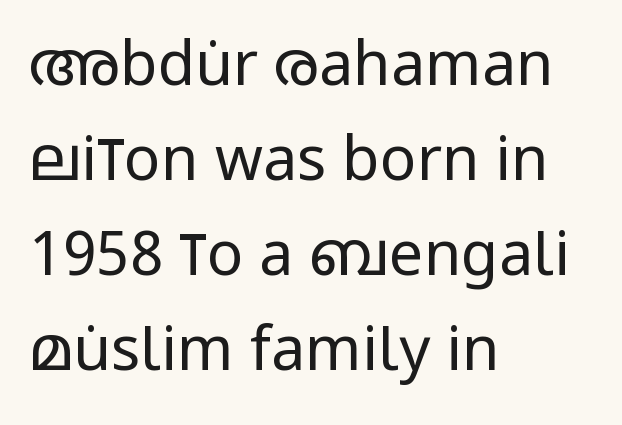
The image shows 61 px regular-weight, condensed sans-serif type, upright; set left-aligned, normal line spacing (1.56x), normal letter spacing, not underlined; low stroke contrast and a large x-height.
